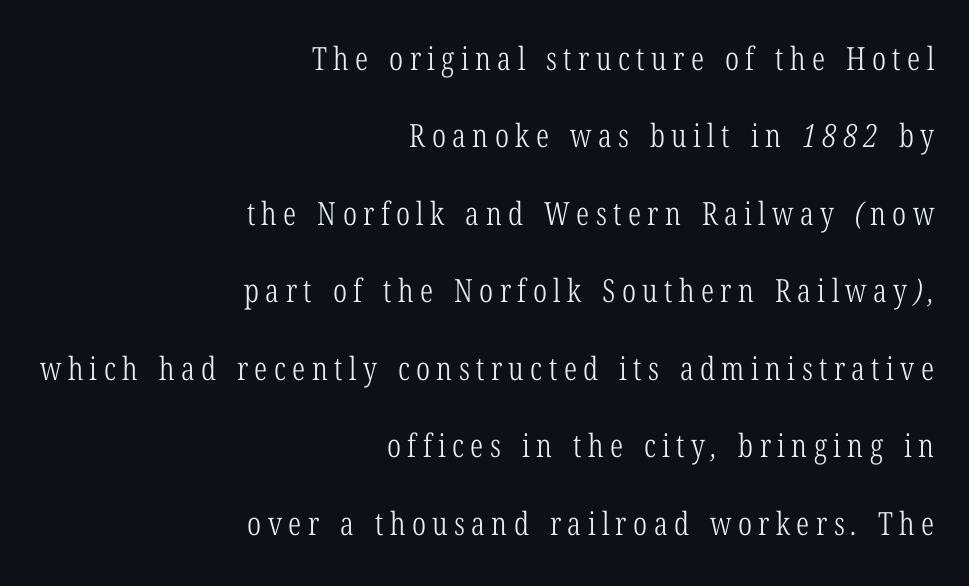
The image shows 32 px light, condensed serif type; set right-aligned, loose line spacing (2.42x), unusually wide letter spacing (+0.2 em), not underlined; low stroke contrast and a medium x-height.
